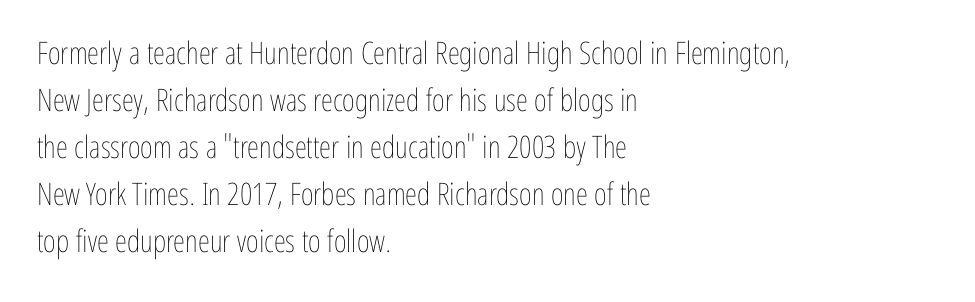
{"italic": "no", "bold": "no", "weight": "thin", "width": "condensed", "stroke_contrast": "low", "x_height": "medium", "monospaced": "no", "underline": "no", "align": "left", "line_spacing": "normal", "line_spacing_ratio": 1.52, "letter_spacing": "normal", "letter_spacing_em": 0.0, "glyph_px": 31}
